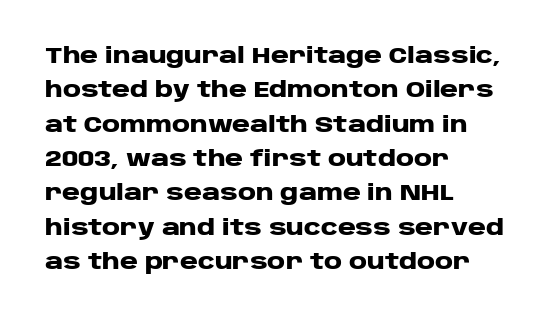
The image shows 22 px bold type, upright; set left-aligned, normal line spacing (1.56x), normal letter spacing, not underlined.
